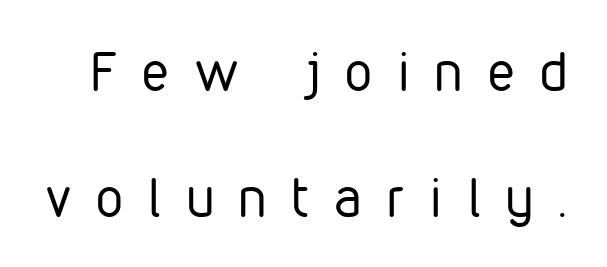
The image shows 54 px regular-weight, condensed sans-serif type, upright; set loose line spacing (2.33x), unusually wide letter spacing (+0.48 em), not underlined; low stroke contrast and a medium x-height.
